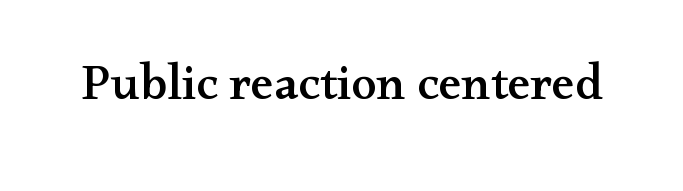
The image shows 51 px wide serif type, upright; set normal letter spacing, not underlined; medium stroke contrast and a small x-height.
